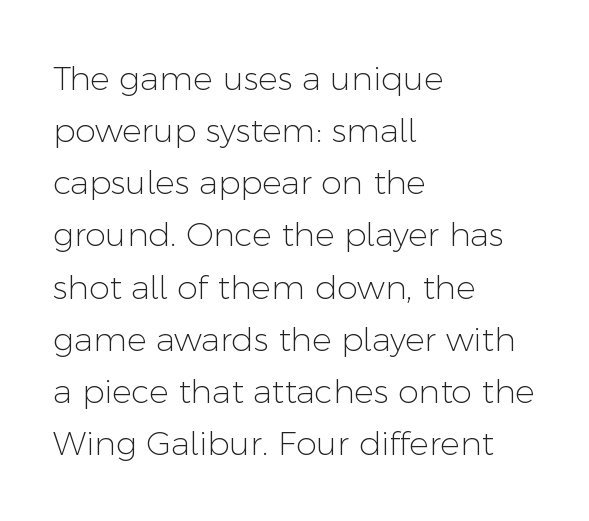
Q: Is the text bold? A: No.
Q: Is the text italic (slanted)? A: No, it is upright.
Q: Is the typeface a serif or a sans-serif typeface? A: Sans-serif.
Q: Is the text underlined? A: No.
Q: How is the paragraph aligned? A: Left-aligned.
Q: Is the spacing between letters normal or unusually wide? A: Normal.
Q: Is the spacing between lines tight, normal or loose? A: Normal.
Q: Width (condensed, normal, or wide)? A: Normal.
Q: Stroke contrast? A: Low.
Q: x-height? A: Medium.
Q: Monospaced? A: No.
